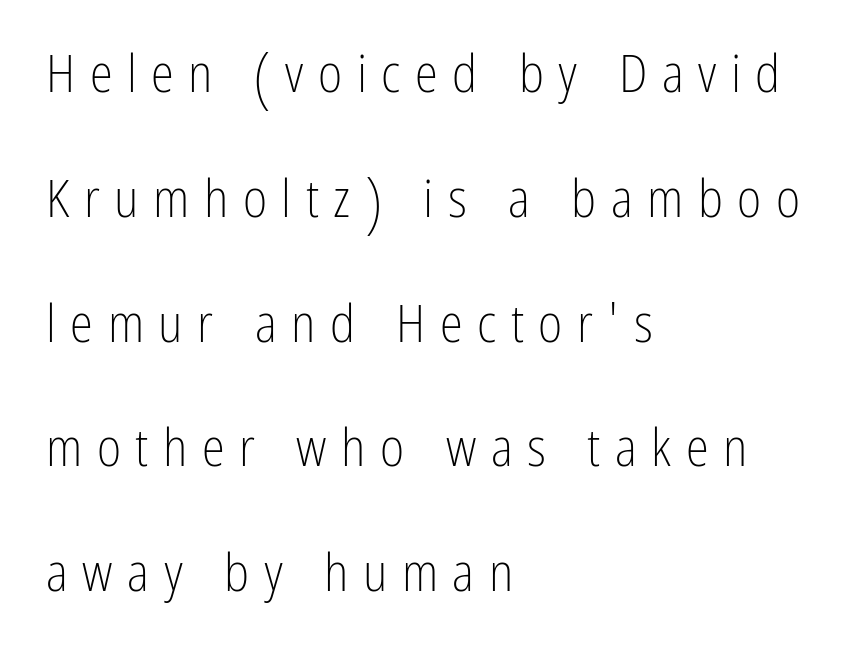
{"serif": "no", "italic": "no", "bold": "no", "weight": "light", "width": "condensed", "stroke_contrast": "low", "x_height": "medium", "monospaced": "no", "underline": "no", "align": "left", "line_spacing": "loose", "line_spacing_ratio": 2.4, "letter_spacing": "wide", "letter_spacing_em": 0.28, "glyph_px": 52}
